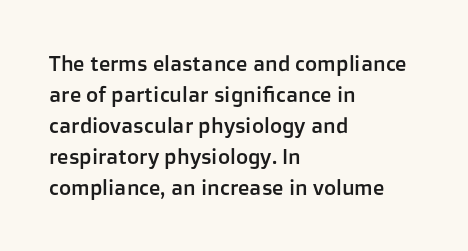
Q: Is the text italic (slanted)? A: No, it is upright.
Q: Is the text underlined? A: No.
Q: How is the paragraph aligned? A: Left-aligned.
Q: Is the spacing between letters normal or unusually wide? A: Normal.
Q: Is the spacing between lines tight, normal or loose? A: Normal.
